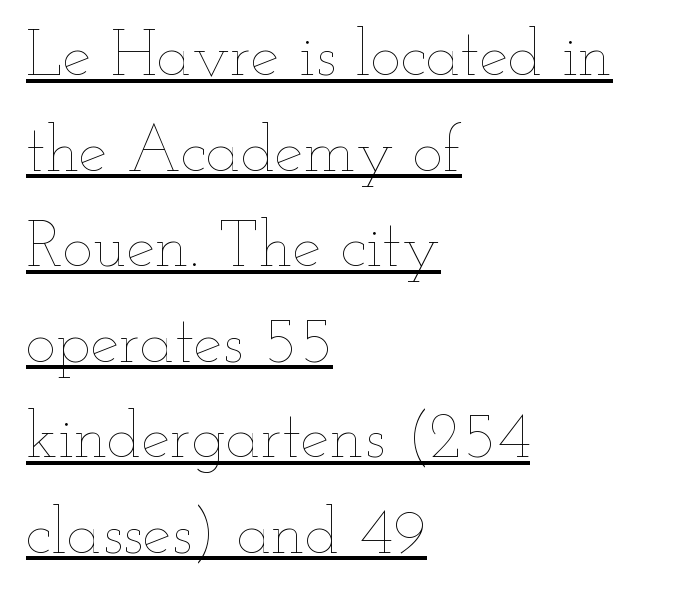
This is the regular roman posture of the typeface. This sample is left-justified, so line endings fall wherever the words run out. The cut favours lightness, reaching ordinary text weight at its darkest. Students, note that the glyphs here touch the page at normal intervals. The specimen includes a rule beneath the text block's lines.
